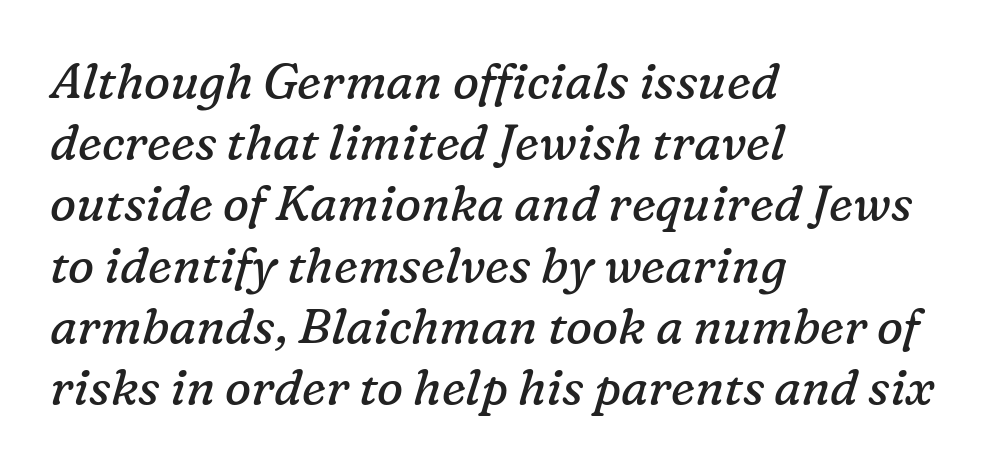
{"serif": "yes", "italic": "yes", "lean": "right", "slant_degrees": 16, "bold": "no", "weight": "regular", "width": "normal", "stroke_contrast": "low", "x_height": "medium", "monospaced": "no", "underline": "no", "align": "left", "line_spacing": "normal", "line_spacing_ratio": 1.25, "letter_spacing": "normal", "letter_spacing_em": 0.0, "glyph_px": 49}
